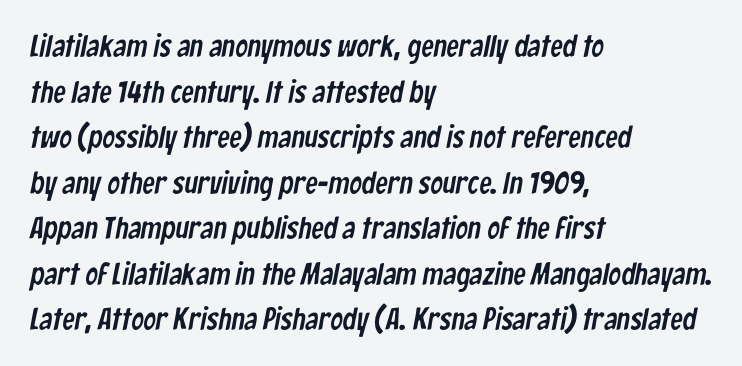
Honestly, there is no underline to notice here at all. Regular leading. The rendering uses natural spacing where letterforms have individual widths. The designer went with a sans here, leaving each stem footless. Short note: letters normally spaced.
